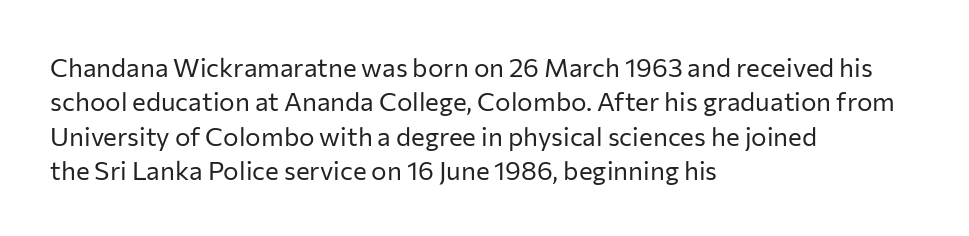
Q: Is the text bold? A: No.
Q: Is the text italic (slanted)? A: No, it is upright.
Q: Is the text underlined? A: No.
Q: How is the paragraph aligned? A: Left-aligned.
Q: Is the spacing between letters normal or unusually wide? A: Normal.
Q: Is the spacing between lines tight, normal or loose? A: Normal.
